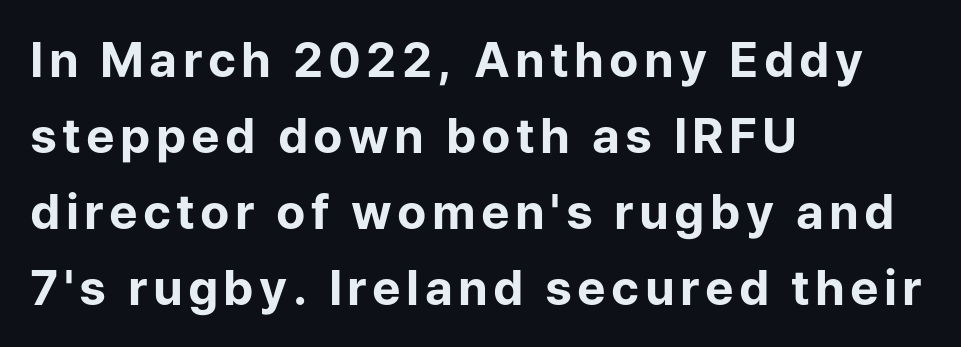
Q: Is the text bold? A: Yes.
Q: Is the text italic (slanted)? A: No, it is upright.
Q: Is the typeface a serif or a sans-serif typeface? A: Sans-serif.
Q: Is the text underlined? A: No.
Q: How is the paragraph aligned? A: Left-aligned.
Q: Is the spacing between lines tight, normal or loose? A: Normal.
Q: Width (condensed, normal, or wide)? A: Normal.
Q: Stroke contrast? A: Low.
Q: x-height? A: Medium.
Q: Monospaced? A: No.
